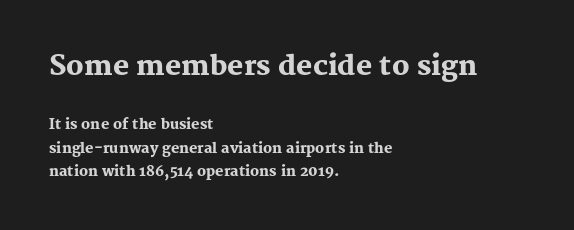
The gap between lines stays unmarked. Compared with typical paragraphs, the rows here are spaced about the same. Observe the ordinary spacing: letters are neighbours, not strangers. Look at the glyph heights: the upper group is clearly the bigger setting. Line starts are locked; line ends wander.
